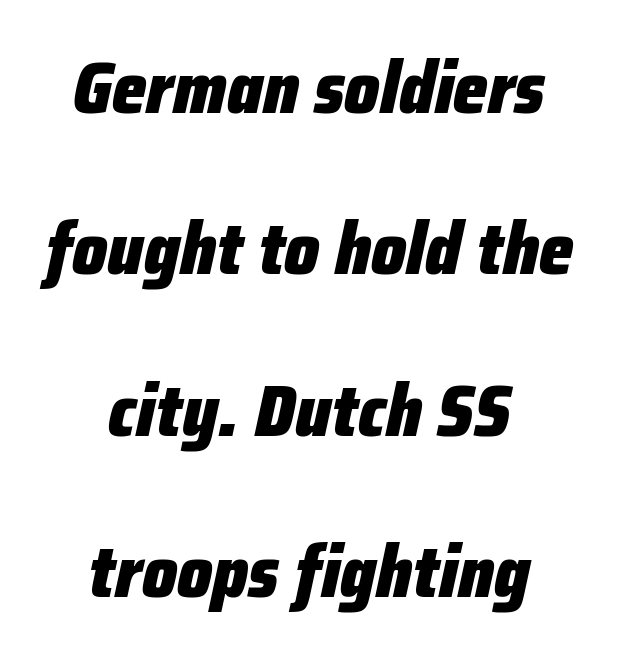
The image shows 74 px heavy, condensed type, italic (leaning right); set centered, loose line spacing (2.18x), normal letter spacing, not underlined; low stroke contrast and a medium x-height.
